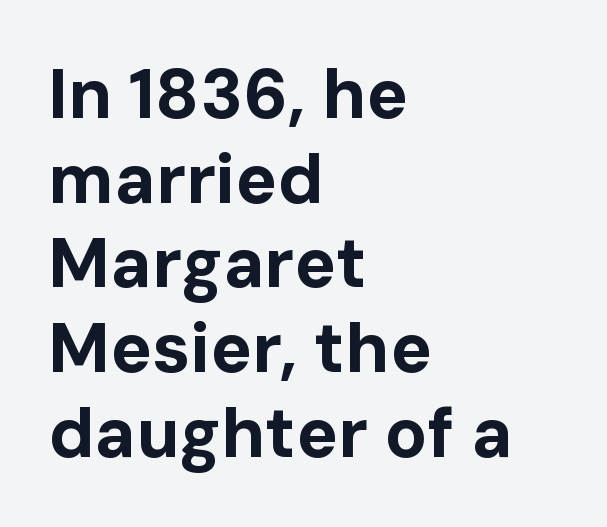
{"serif": "no", "italic": "no", "bold": "yes", "weight": "bold", "width": "normal", "stroke_contrast": "low", "x_height": "medium", "monospaced": "no", "underline": "no", "align": "left", "line_spacing_ratio": 1.21, "letter_spacing": "normal", "letter_spacing_em": 0.0, "glyph_px": 70}
